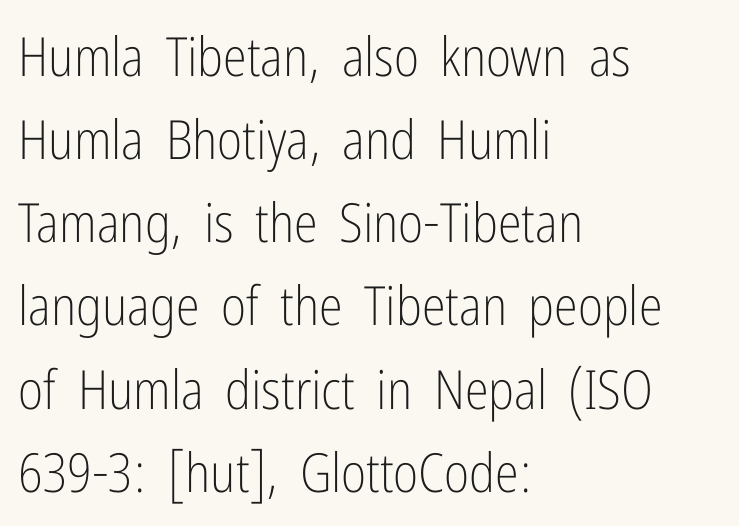
Which margin do the lines hug? The left one — the right edge is uneven. The specimen omits any rule beneath the text block's lines. These lines were composed using upright roman letters. Each new line begins a customary step beneath the previous one. Examine the stroke ends and you'll find no serifs. Note the varied advance widths — an 'i' is clearly narrower than an 'm'.
